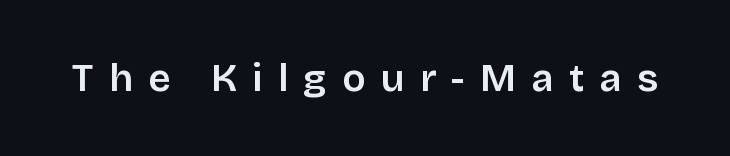
{"serif": "no", "italic": "no", "bold": "semi", "weight": "semibold", "width": "normal", "stroke_contrast": "low", "x_height": "large", "monospaced": "no", "underline": "no", "letter_spacing": "wide", "letter_spacing_em": 0.39, "glyph_px": 39}
